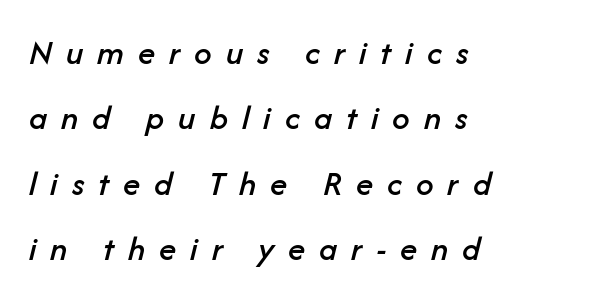
Yep, that's italic — everything's leaning. These lines are rendered in a variable-pitch font. A classic flush-left, rag-right setting is used for this passage. Tracking value appears strongly positive — letters spread wide.
